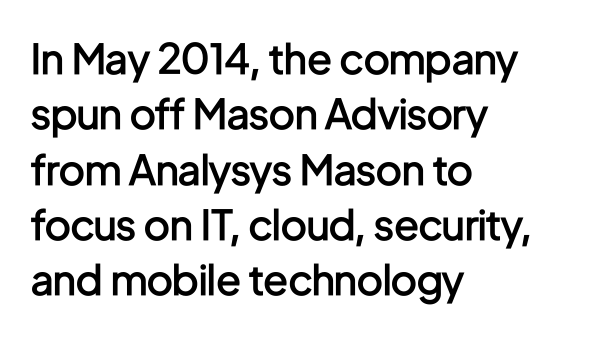
{"serif": "no", "italic": "no", "bold": "semi", "weight": "semibold", "width": "condensed", "stroke_contrast": "low", "x_height": "medium", "monospaced": "no", "underline": "no", "align": "left", "line_spacing": "normal", "line_spacing_ratio": 1.35, "letter_spacing": "normal", "letter_spacing_em": 0.0, "glyph_px": 41}
